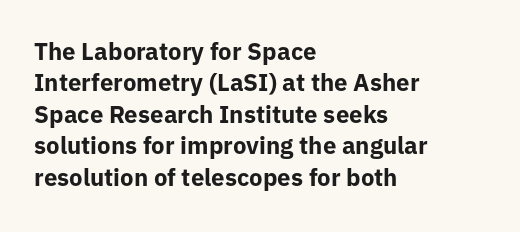
{"italic": "no", "bold": "yes", "underline": "no", "align": "left", "line_spacing": "normal", "line_spacing_ratio": 1.31, "letter_spacing": "normal", "letter_spacing_em": 0.0, "glyph_px": 24}
